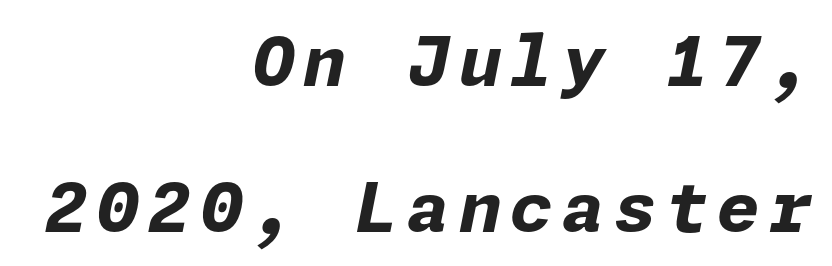
The image shows 69 px bold type, italic (leaning right); set right-aligned, loose line spacing (2.11x), not underlined; low stroke contrast and a medium x-height.
